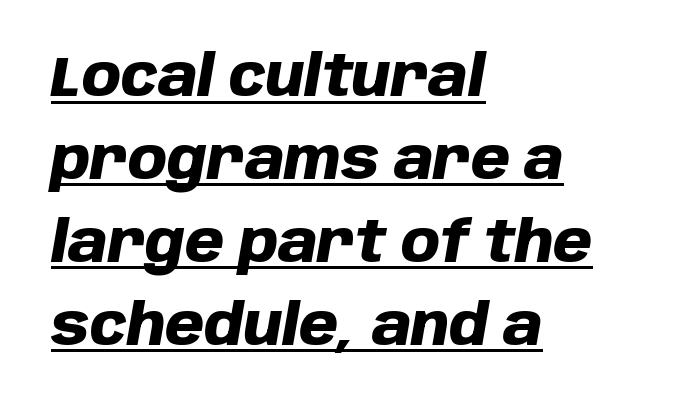
{"italic": "yes", "lean": "right", "slant_degrees": 10, "bold": "yes", "weight": "heavy", "width": "normal", "stroke_contrast": "low", "x_height": "large", "monospaced": "no", "underline": "yes", "align": "left", "line_spacing": "normal", "line_spacing_ratio": 1.48, "letter_spacing": "normal", "letter_spacing_em": 0.0, "glyph_px": 56}
